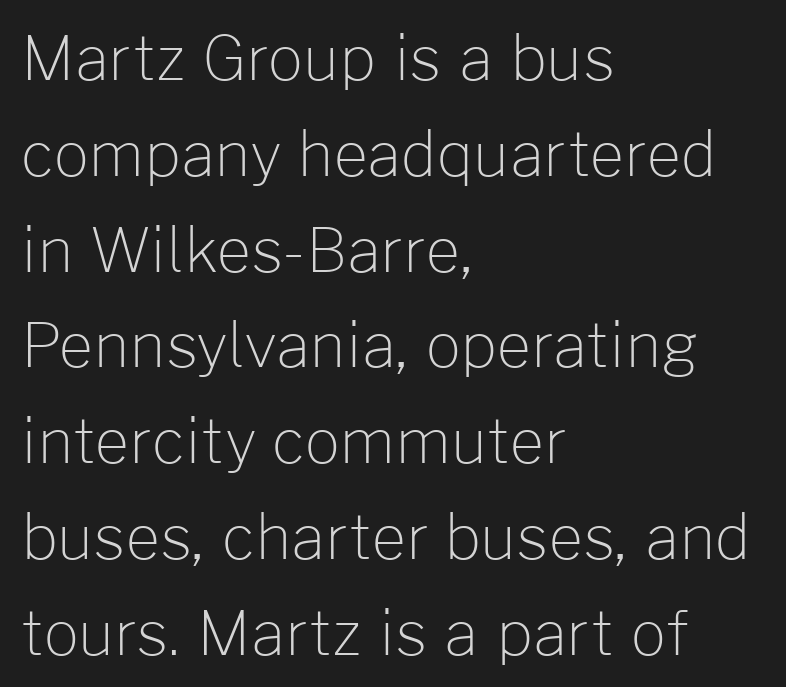
The image shows 61 px light sans-serif type, upright; set left-aligned, normal line spacing (1.57x), normal letter spacing, not underlined; low stroke contrast and a medium x-height.
